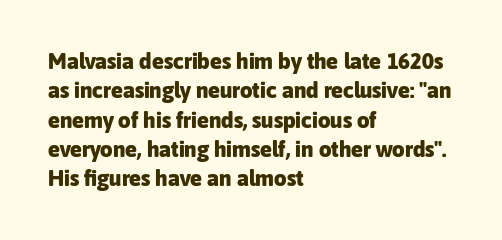
The image shows 22 px bold type, upright; set left-aligned, normal line spacing (1.33x), normal letter spacing, not underlined.
